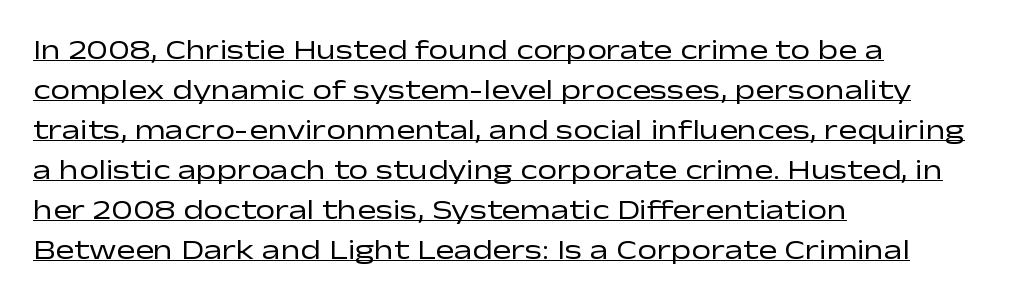
Q: Is the text bold? A: No.
Q: Is the text italic (slanted)? A: No, it is upright.
Q: Is the typeface a serif or a sans-serif typeface? A: Sans-serif.
Q: Is the text underlined? A: Yes.
Q: How is the paragraph aligned? A: Left-aligned.
Q: Is the spacing between letters normal or unusually wide? A: Normal.
Q: Is the spacing between lines tight, normal or loose? A: Normal.
Q: Width (condensed, normal, or wide)? A: Wide.
Q: Stroke contrast? A: Low.
Q: x-height? A: Medium.
Q: Monospaced? A: No.
